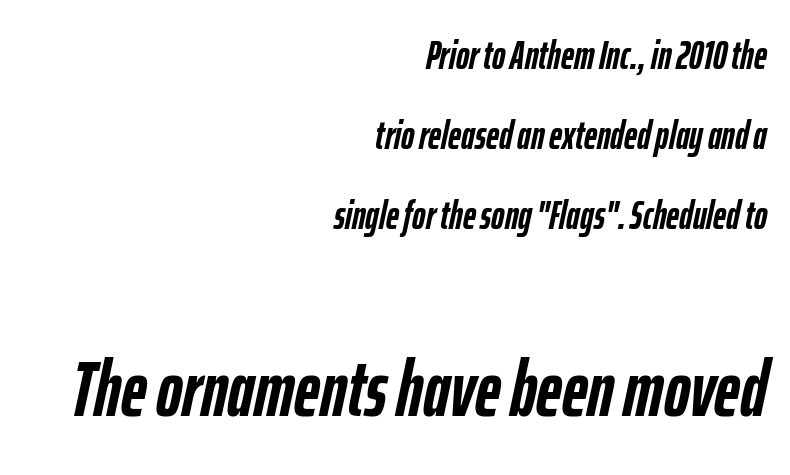
{"italic": "yes", "lean": "right", "slant_degrees": 12, "bold": "yes", "weight": "semibold", "width": "condensed", "stroke_contrast": "low", "x_height": "medium", "monospaced": "no", "underline": "no", "align": "right", "line_spacing": "loose", "line_spacing_ratio": 2.0, "letter_spacing": "normal", "letter_spacing_em": 0.0, "larger_block": "second", "size_ratio": 1.98, "glyph_px": 79}
